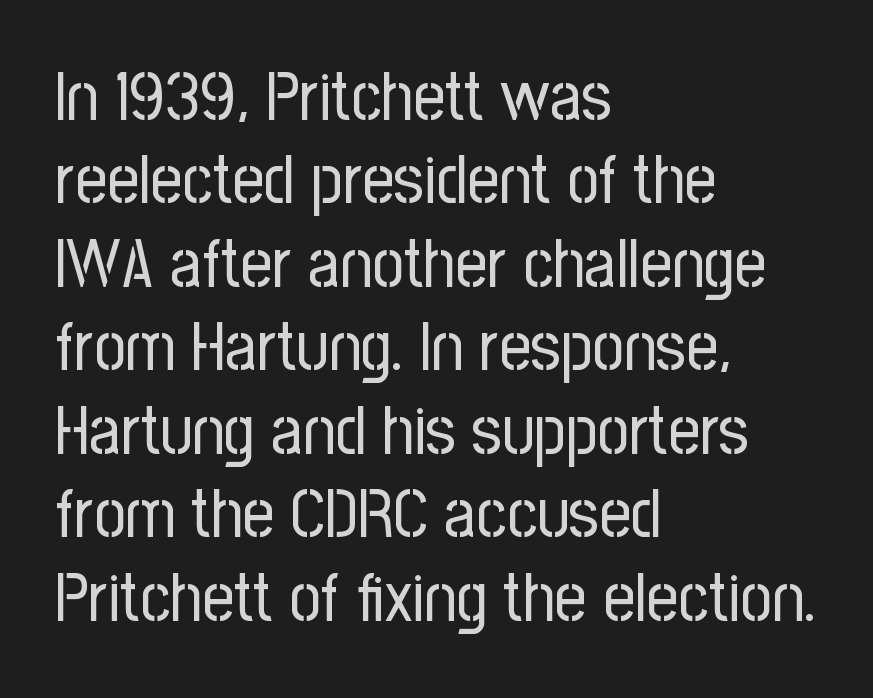
{"serif": "no", "italic": "no", "bold": "no", "weight": "regular", "width": "condensed", "stroke_contrast": "low", "x_height": "medium", "monospaced": "no", "underline": "no", "align": "left", "line_spacing_ratio": 1.21, "letter_spacing": "normal", "letter_spacing_em": 0.0, "glyph_px": 69}
